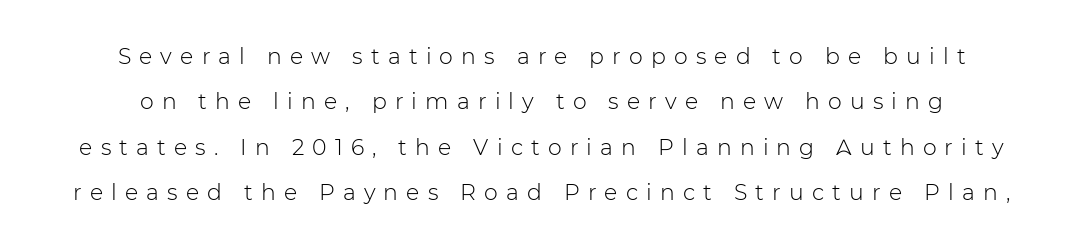
Q: Is the text bold? A: No.
Q: Is the text italic (slanted)? A: No, it is upright.
Q: Is the text underlined? A: No.
Q: How is the paragraph aligned? A: Centered.
Q: Is the spacing between letters normal or unusually wide? A: Unusually wide.
Q: Is the spacing between lines tight, normal or loose? A: Loose.
